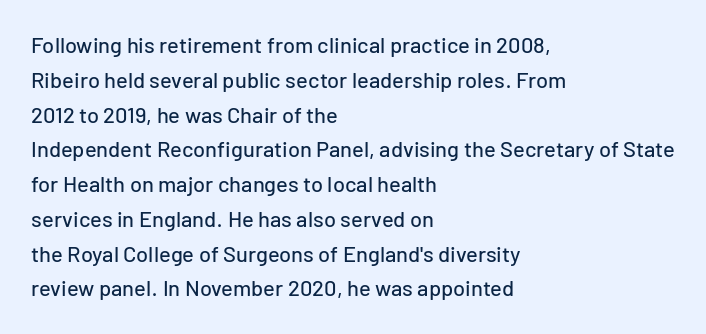
{"italic": "no", "underline": "no", "align": "left", "line_spacing": "normal", "line_spacing_ratio": 1.58, "letter_spacing": "normal", "letter_spacing_em": 0.0, "glyph_px": 22}
